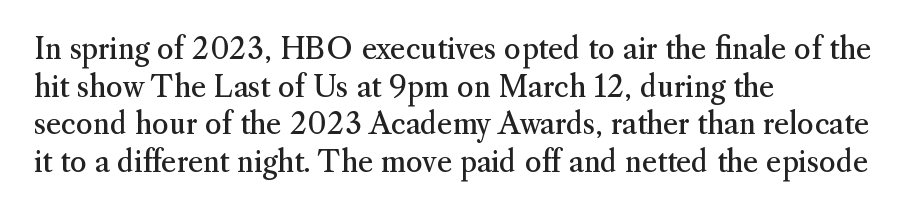
Students, note that the glyphs here touch the page at normal intervals. Yep, those are serifs on the letters. The passage shown is typed in a proportional face where columns would drift. The typeface has the unassuming heft of standard copy or less.
